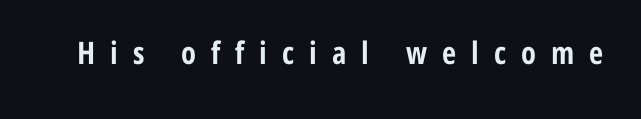
Every letter is thick-stroked: bold, no question. Does the type have serifs? No, each stem ends abruptly. The zone under the glyphs is completely vacant. No italicization has been applied; the sample stays upright. Tracking here is generous; glyphs stand well apart from one another. Here the designer chose a conventional face with non-uniform glyph widths.
